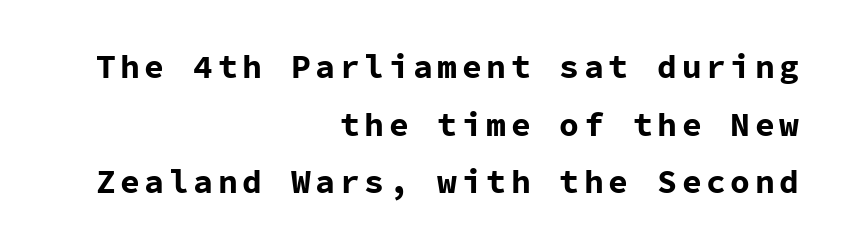
The image shows 33 px bold sans-serif type, upright, monospaced; set right-aligned, line spacing 1.75x, not underlined; low stroke contrast and a medium x-height.
